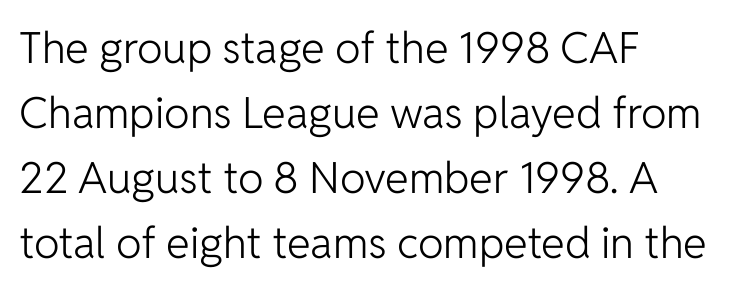
Q: Is the text bold? A: No.
Q: Is the text italic (slanted)? A: No, it is upright.
Q: Is the typeface a serif or a sans-serif typeface? A: Sans-serif.
Q: Is the text underlined? A: No.
Q: How is the paragraph aligned? A: Left-aligned.
Q: Is the spacing between letters normal or unusually wide? A: Normal.
Q: Is the spacing between lines tight, normal or loose? A: Normal.
Q: Width (condensed, normal, or wide)? A: Normal.
Q: Stroke contrast? A: Low.
Q: x-height? A: Medium.
Q: Monospaced? A: No.
